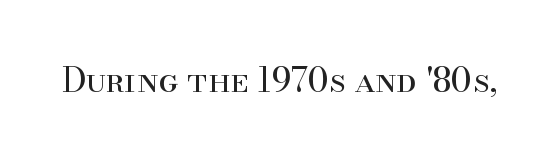
The image shows 34 px regular-weight serif type, upright; set normal letter spacing, not underlined; high stroke contrast and a small x-height.
